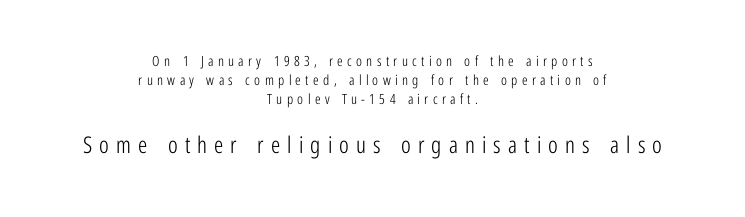
Q: Is the text bold? A: No.
Q: Is the text italic (slanted)? A: No, it is upright.
Q: Is the text underlined? A: No.
Q: How is the paragraph aligned? A: Centered.
Q: Is the spacing between letters normal or unusually wide? A: Unusually wide.
Q: Is the spacing between lines tight, normal or loose? A: Normal.
Q: Which block of text is set in a larger size, the first (top) or the second (bottom)? A: The second (bottom) one.
